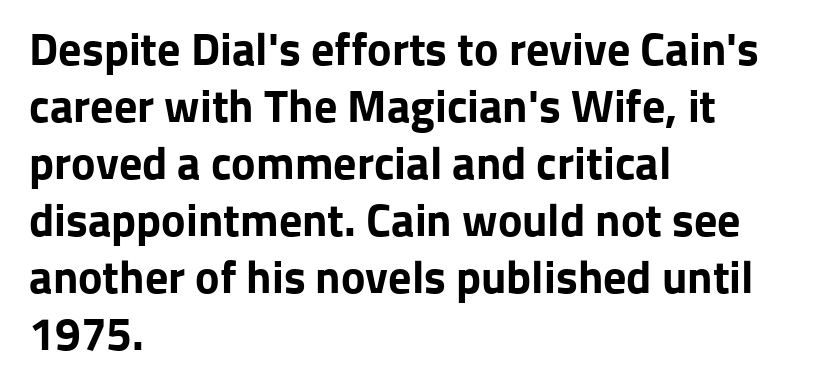
{"serif": "no", "italic": "no", "bold": "yes", "weight": "bold", "width": "normal", "stroke_contrast": "low", "x_height": "medium", "monospaced": "no", "underline": "no", "align": "left", "line_spacing_ratio": 1.24, "letter_spacing": "normal", "letter_spacing_em": 0.0, "glyph_px": 46}
